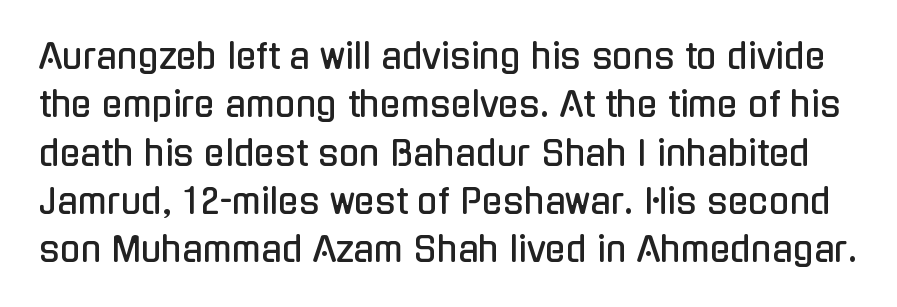
{"serif": "no", "italic": "no", "width": "condensed", "stroke_contrast": "low", "x_height": "medium", "monospaced": "no", "underline": "no", "line_spacing": "normal", "line_spacing_ratio": 1.42, "letter_spacing": "normal", "letter_spacing_em": 0.0, "glyph_px": 34}
